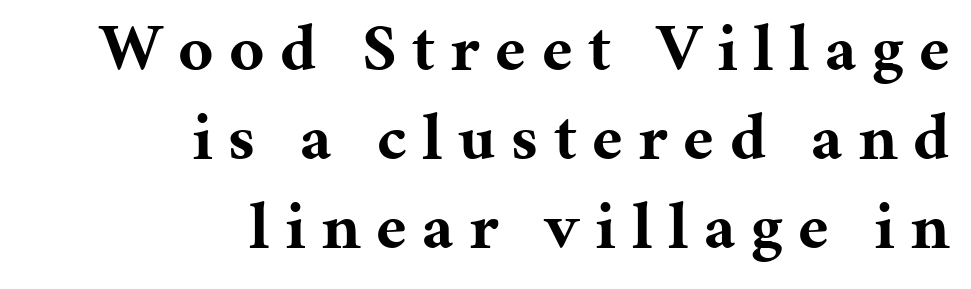
This rendering employs a face with finishing strokes, i.e., a serif. You could only call the tracking loose — the letters float apart. Every row of glyphs terminates at an identical x-position on the right. One glance says typical: line gaps are just what's usual. Quick note: underline off.
